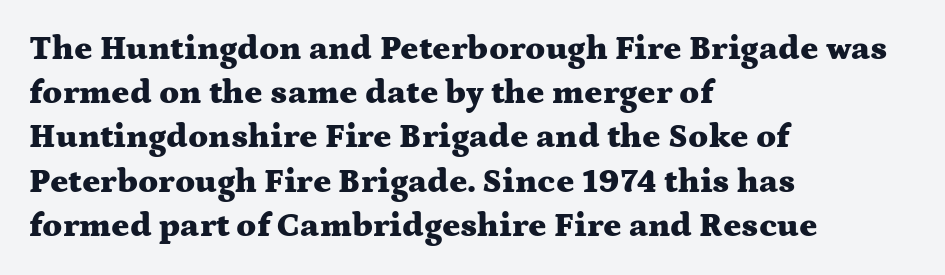
The image shows 34 px heavy, wide serif type, upright; set left-aligned, normal line spacing (1.3x), normal letter spacing, not underlined; medium stroke contrast and a medium x-height.
